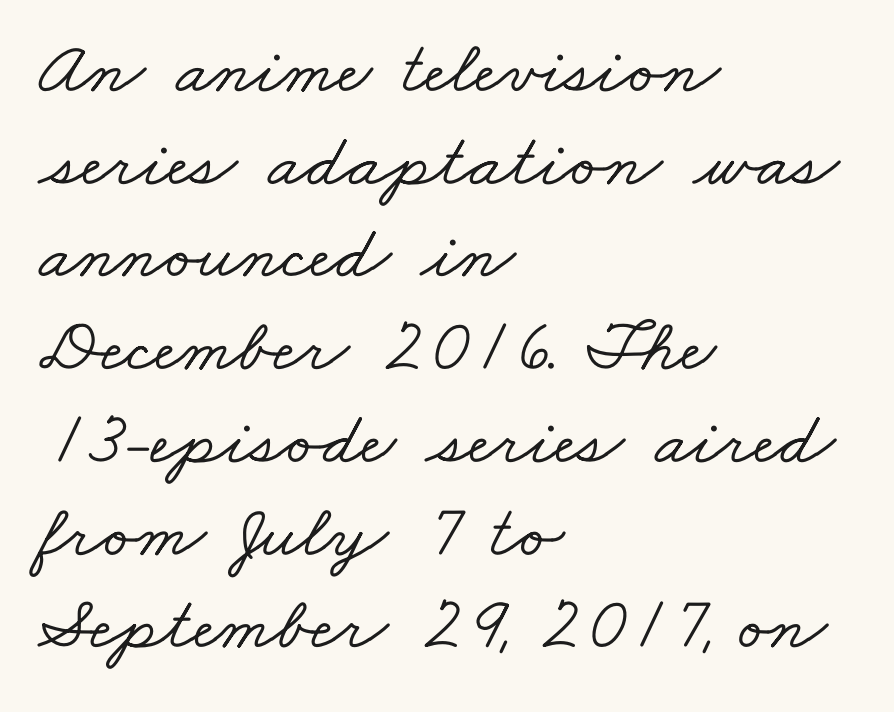
The image shows 76 px wide serif type; set left-aligned, line spacing 1.22x, normal letter spacing, not underlined; low stroke contrast and a small x-height.
